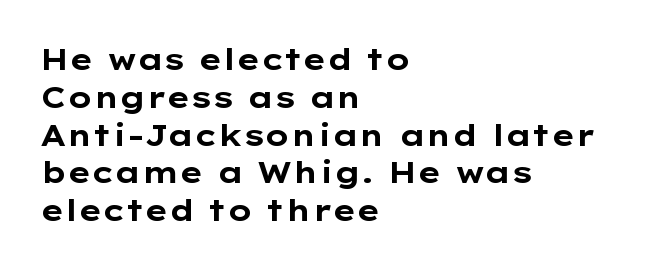
{"serif": "no", "italic": "no", "bold": "yes", "weight": "bold", "width": "wide", "stroke_contrast": "low", "x_height": "medium", "monospaced": "no", "underline": "no", "align": "left", "line_spacing": "normal", "line_spacing_ratio": 1.26, "letter_spacing": "normal", "letter_spacing_em": 0.0, "glyph_px": 30}
